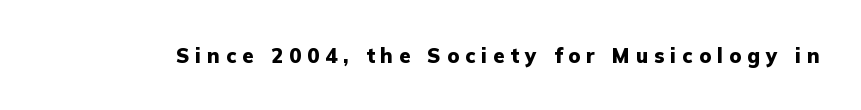
Q: Is the text bold? A: Yes.
Q: Is the text italic (slanted)? A: No, it is upright.
Q: Is the text underlined? A: No.
Q: Is the spacing between letters normal or unusually wide? A: Unusually wide.
